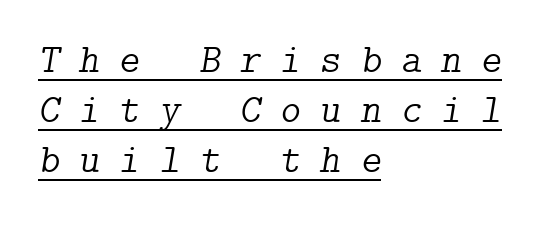
Check where the strokes stop: tiny serifs finish them off. Looking at the ascenders, they clearly lean. Nothing heavy about these letters — not bold at all. Loose tracking; the words dissolve into strings of separated letters. The rendering uses a moderate line-height, typical for paragraphs.
